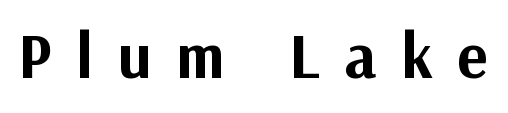
Q: Is the text bold? A: Yes.
Q: Is the text italic (slanted)? A: No, it is upright.
Q: Is the typeface a serif or a sans-serif typeface? A: Sans-serif.
Q: Is the text underlined? A: No.
Q: Is the spacing between letters normal or unusually wide? A: Unusually wide.
Q: Width (condensed, normal, or wide)? A: Normal.
Q: Stroke contrast? A: Medium.
Q: x-height? A: Medium.
Q: Monospaced? A: No.
